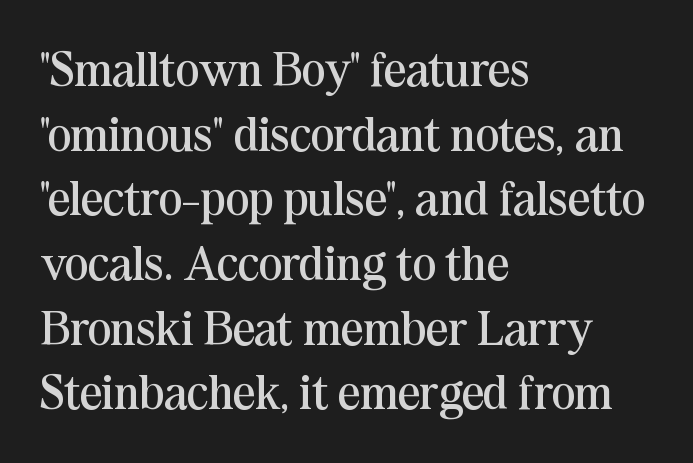
The image shows 49 px regular-weight serif type, upright; set left-aligned, normal line spacing (1.32x), normal letter spacing, not underlined; medium stroke contrast and a medium x-height.
